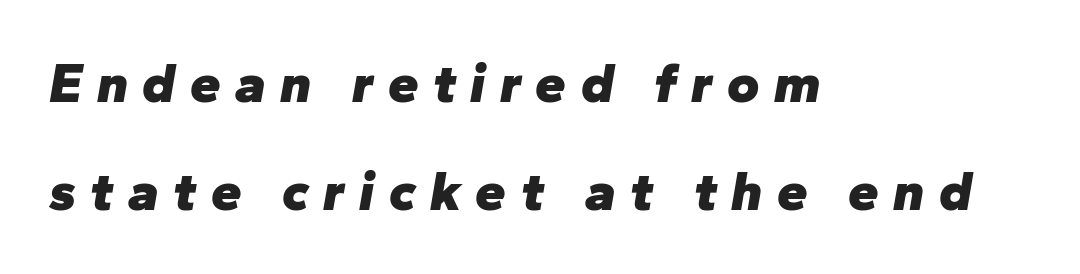
{"italic": "yes", "lean": "right", "slant_degrees": 10, "bold": "yes", "weight": "heavy", "width": "normal", "stroke_contrast": "low", "x_height": "medium", "monospaced": "no", "underline": "no", "align": "left", "line_spacing": "loose", "line_spacing_ratio": 1.97, "letter_spacing": "wide", "letter_spacing_em": 0.26, "glyph_px": 55}
